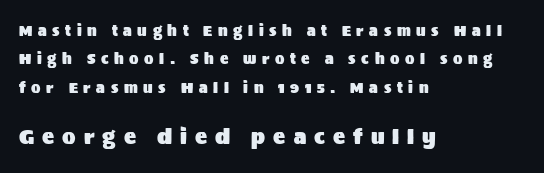
These lines stand farther apart than default settings would place them. Visually the block forms a straight wall on the left and a jagged coastline on the right. Display-style spreading of the glyphs; the letterfit is very open. When letters stand straight like this, we call the style roman or upright.
